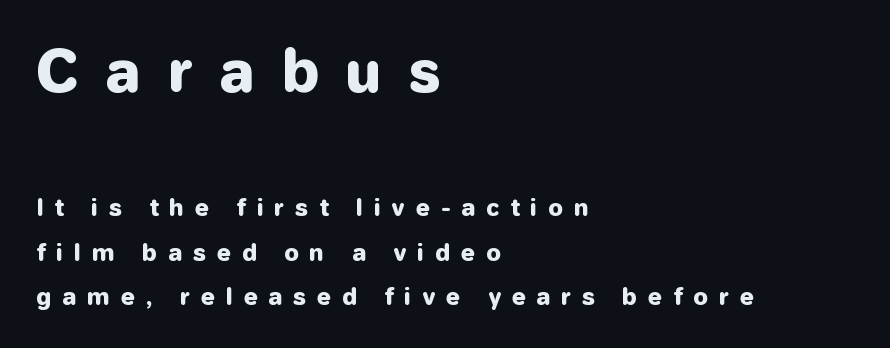
Q: Is the text bold? A: Yes.
Q: Is the text italic (slanted)? A: No, it is upright.
Q: Is the typeface a serif or a sans-serif typeface? A: Sans-serif.
Q: Is the text underlined? A: No.
Q: How is the paragraph aligned? A: Left-aligned.
Q: Is the spacing between letters normal or unusually wide? A: Unusually wide.
Q: Is the spacing between lines tight, normal or loose? A: Loose.
Q: Which block of text is set in a larger size, the first (top) or the second (bottom)? A: The first (top) one.
Q: Width (condensed, normal, or wide)? A: Normal.
Q: Stroke contrast? A: Low.
Q: x-height? A: Medium.
Q: Monospaced? A: No.
